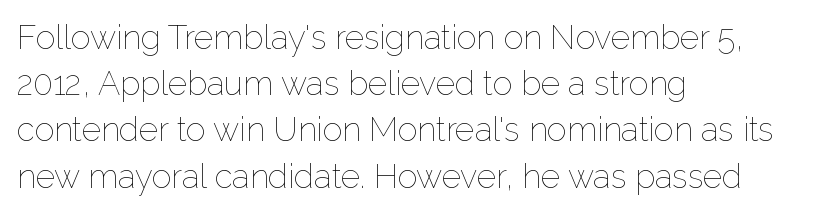
Q: Is the text bold? A: No.
Q: Is the text italic (slanted)? A: No, it is upright.
Q: Is the text underlined? A: No.
Q: How is the paragraph aligned? A: Left-aligned.
Q: Is the spacing between letters normal or unusually wide? A: Normal.
Q: Is the spacing between lines tight, normal or loose? A: Normal.
Q: Width (condensed, normal, or wide)? A: Normal.
Q: Stroke contrast? A: Low.
Q: x-height? A: Medium.
Q: Monospaced? A: No.
